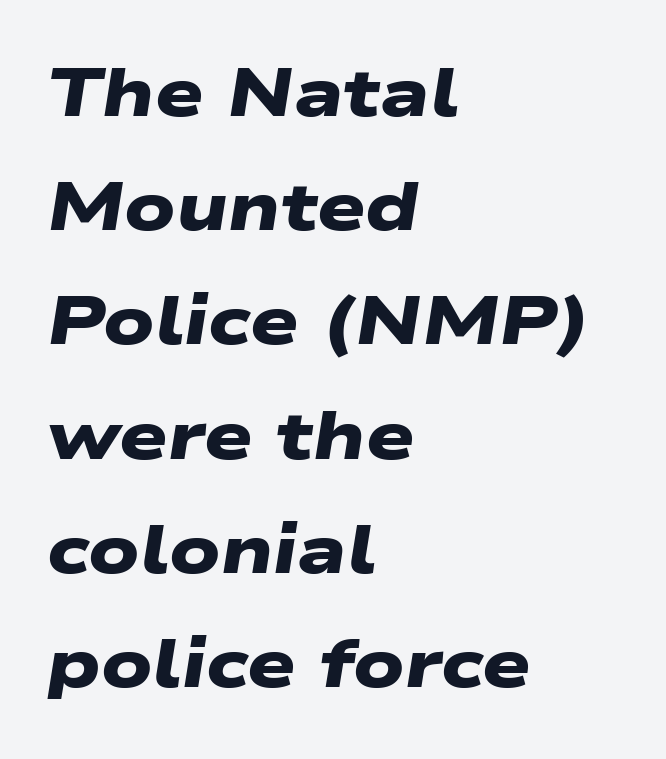
The leading is moderate, giving the passage an even texture. A sans-serif font was chosen for this passage. Is this a fixed-width face? No — the glyphs have proportional, varying widths. Bare-footed words on every line. Every row of glyphs begins at an identical x-position on the left. The face used here has the dense, thick strokes of a bold.
